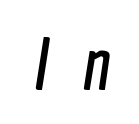
{"serif": "no", "width": "condensed", "x_height": "medium", "monospaced": "no", "underline": "no", "letter_spacing": "wide", "letter_spacing_em": 0.45, "glyph_px": 74}
